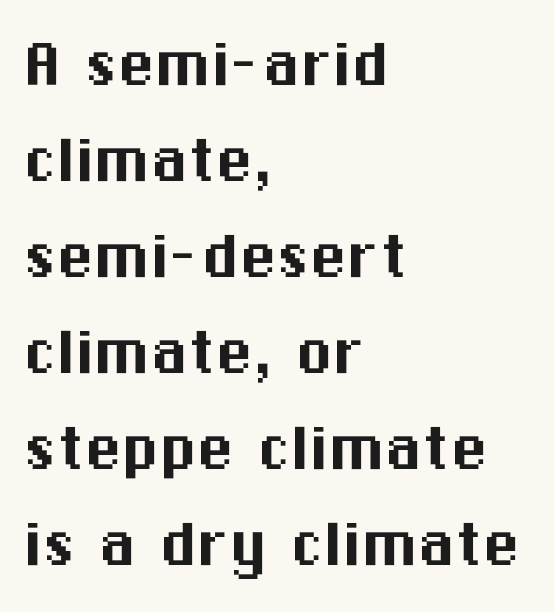
Reading down the column, the eye jumps a familiar distance to each next line. Is this a fixed-width face? No — the glyphs have proportional, varying widths. I'd call this a sans setting — the letters go barefoot. Quick note: not italic, upright. Clear beneath every line of the passage.
